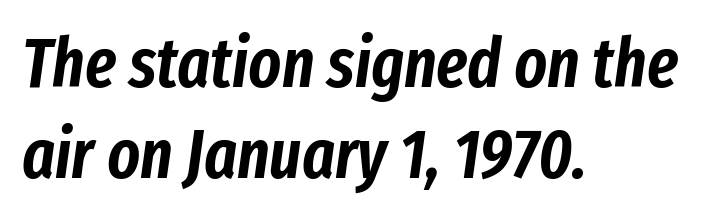
Q: Is the text italic (slanted)? A: Yes, it leans right by about 8 degrees.
Q: Is the text underlined? A: No.
Q: How is the paragraph aligned? A: Left-aligned.
Q: Is the spacing between letters normal or unusually wide? A: Normal.
Q: Is the spacing between lines tight, normal or loose? A: Normal.
Q: Width (condensed, normal, or wide)? A: Condensed.
Q: Stroke contrast? A: Low.
Q: x-height? A: Medium.
Q: Monospaced? A: No.
